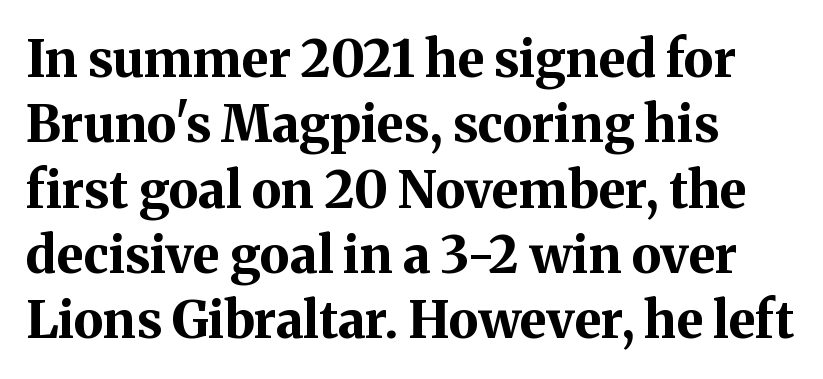
Q: Is the text bold? A: Yes.
Q: Is the text italic (slanted)? A: No, it is upright.
Q: Is the typeface a serif or a sans-serif typeface? A: Serif.
Q: Is the text underlined? A: No.
Q: How is the paragraph aligned? A: Left-aligned.
Q: Is the spacing between letters normal or unusually wide? A: Normal.
Q: Is the spacing between lines tight, normal or loose? A: Normal.
Q: Width (condensed, normal, or wide)? A: Normal.
Q: Stroke contrast? A: Medium.
Q: x-height? A: Medium.
Q: Monospaced? A: No.
